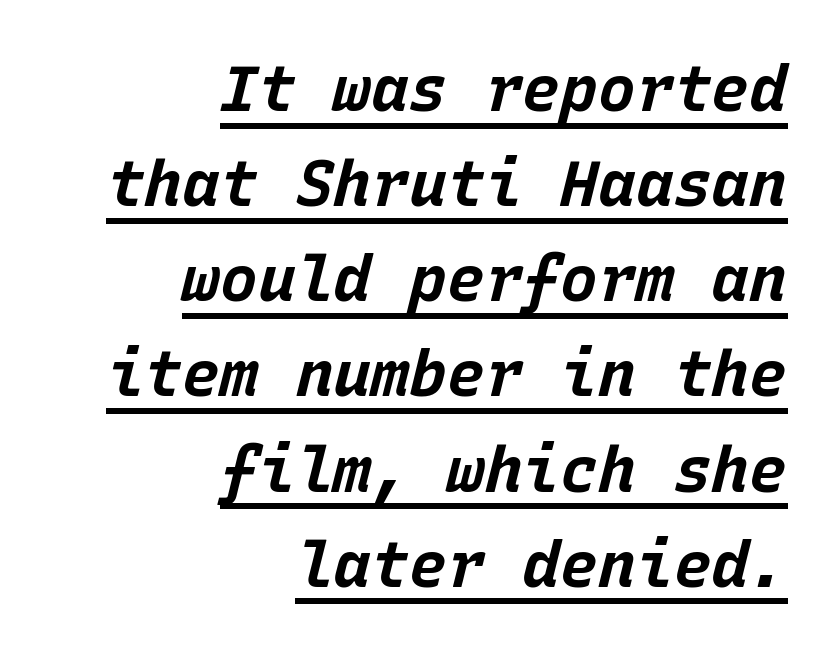
A normal amount of white space separates one row of letters from the next. A continuous stroke trails under the words, as in a hyperlink. Layout note: lines flush right. In terms of letterspacing, this is plain default setting.
